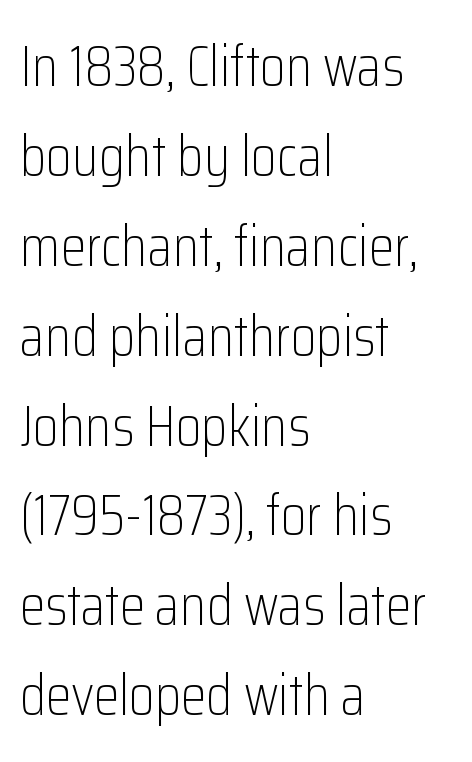
Q: Is the text bold? A: No.
Q: Is the text italic (slanted)? A: No, it is upright.
Q: Is the typeface a serif or a sans-serif typeface? A: Sans-serif.
Q: Is the text underlined? A: No.
Q: How is the paragraph aligned? A: Left-aligned.
Q: Is the spacing between letters normal or unusually wide? A: Normal.
Q: Is the spacing between lines tight, normal or loose? A: Normal.
Q: Width (condensed, normal, or wide)? A: Condensed.
Q: Stroke contrast? A: Low.
Q: x-height? A: Medium.
Q: Monospaced? A: No.
